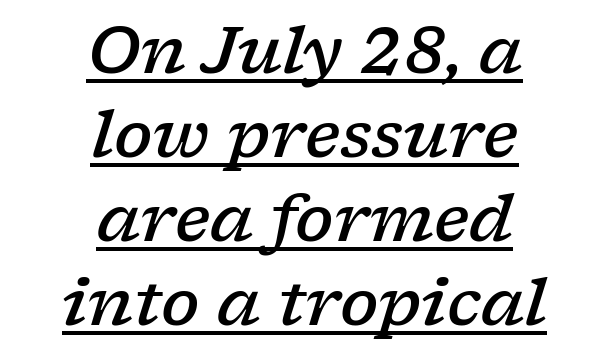
Q: Is the text bold? A: Semi-bold.
Q: Is the text italic (slanted)? A: Yes, it leans right by about 17 degrees.
Q: Is the typeface a serif or a sans-serif typeface? A: Serif.
Q: Is the text underlined? A: Yes.
Q: How is the paragraph aligned? A: Centered.
Q: Is the spacing between letters normal or unusually wide? A: Normal.
Q: Is the spacing between lines tight, normal or loose? A: Normal.
Q: Width (condensed, normal, or wide)? A: Wide.
Q: Stroke contrast? A: Low.
Q: x-height? A: Medium.
Q: Monospaced? A: No.
